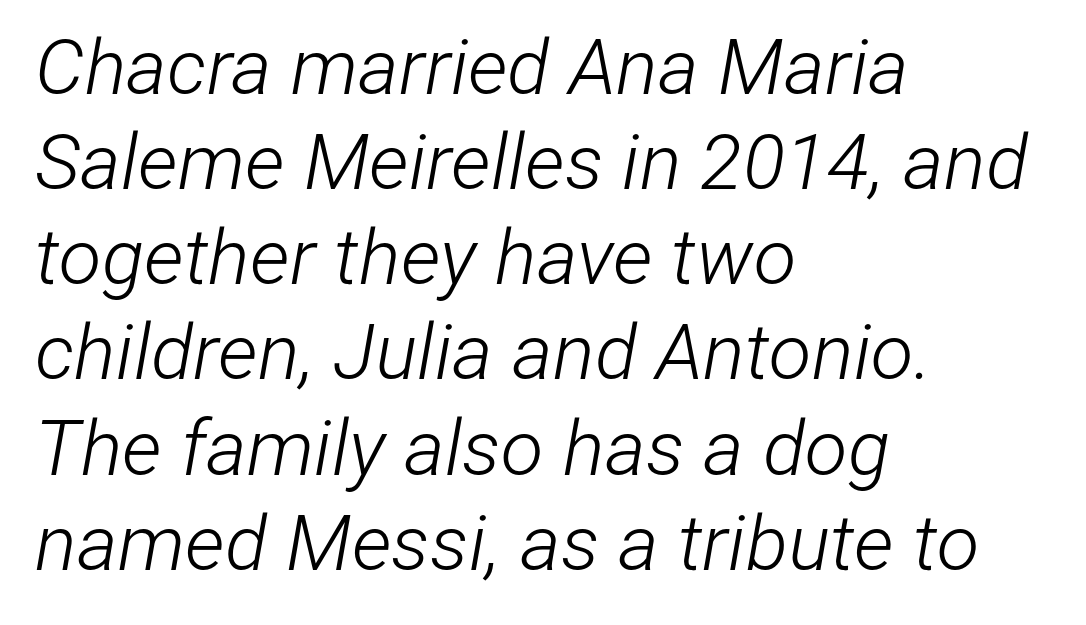
{"italic": "yes", "lean": "right", "slant_degrees": 12, "bold": "no", "weight": "light", "width": "condensed", "stroke_contrast": "low", "x_height": "medium", "monospaced": "no", "underline": "no", "align": "left", "line_spacing_ratio": 1.22, "letter_spacing": "normal", "letter_spacing_em": 0.0, "glyph_px": 78}
